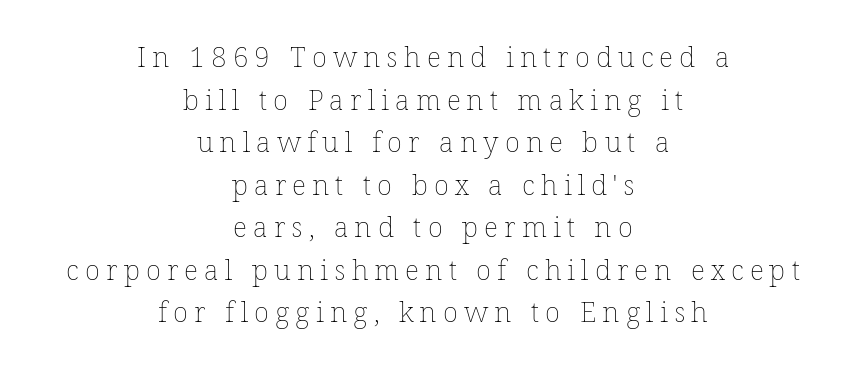
The image shows 28 px thin type, upright; set centered, normal line spacing (1.52x), unusually wide letter spacing (+0.22 em), not underlined; low stroke contrast and a medium x-height.
